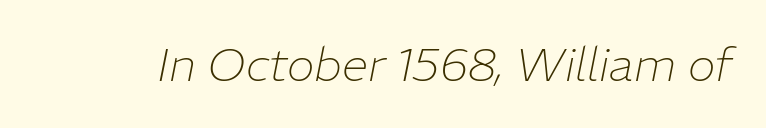
Tall strokes in this sample are angled rather than plumb. Underline: absent. The horizontal fit of the characters is conventional and even. Stroke thickness stays within the range of a standard reading face or lighter.
